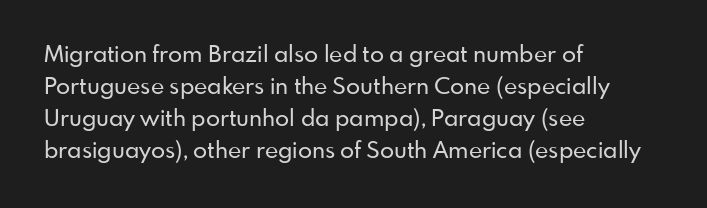
Q: Is the text italic (slanted)? A: No, it is upright.
Q: Is the text underlined? A: No.
Q: How is the paragraph aligned? A: Left-aligned.
Q: Is the spacing between letters normal or unusually wide? A: Normal.
Q: Is the spacing between lines tight, normal or loose? A: Normal.
